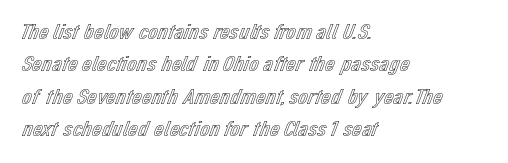
{"underline": "no", "align": "left", "line_spacing": "normal", "line_spacing_ratio": 1.47, "letter_spacing": "normal", "letter_spacing_em": 0.0, "glyph_px": 22}
